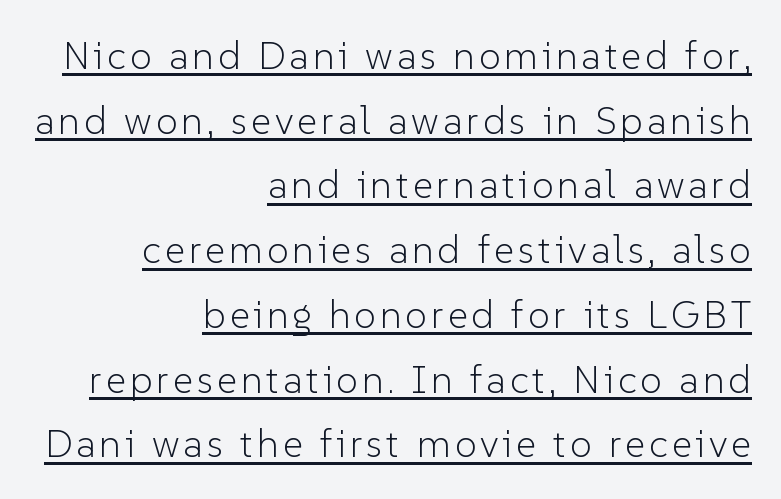
The image shows 39 px light sans-serif type, upright; set right-aligned, normal line spacing (1.66x), underlined; low stroke contrast and a medium x-height.
